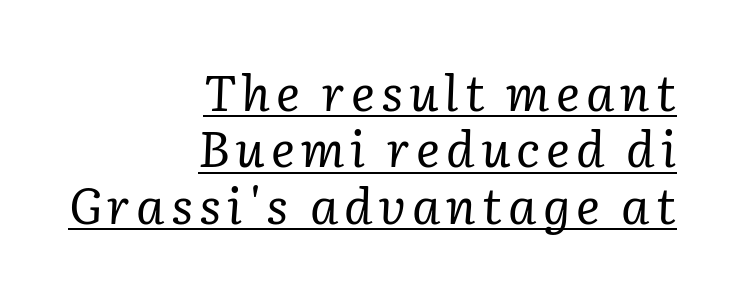
{"serif": "yes", "italic": "yes", "lean": "right", "slant_degrees": 2, "bold": "no", "weight": "regular", "width": "normal", "stroke_contrast": "low", "x_height": "medium", "monospaced": "no", "underline": "yes", "align": "right", "line_spacing": "tight", "line_spacing_ratio": 1.13, "glyph_px": 50}
